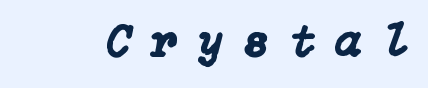
Q: Is the text italic (slanted)? A: Yes, it leans right by about 15 degrees.
Q: Is the text underlined? A: No.
Q: Is the spacing between letters normal or unusually wide? A: Unusually wide.
Q: Width (condensed, normal, or wide)? A: Normal.
Q: Stroke contrast? A: Low.
Q: x-height? A: Medium.
